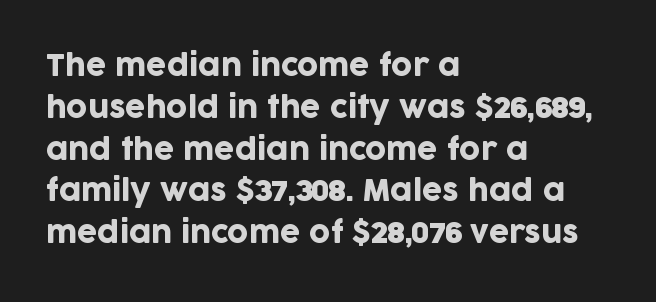
The image shows 29 px sans-serif type, upright; set left-aligned, normal line spacing (1.44x), normal letter spacing, not underlined; low stroke contrast and a large x-height.
